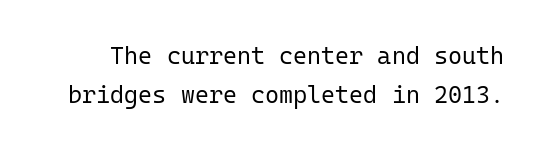
Q: Is the text bold? A: No.
Q: Is the text italic (slanted)? A: No, it is upright.
Q: Is the text underlined? A: No.
Q: Is the spacing between letters normal or unusually wide? A: Normal.
Q: Is the spacing between lines tight, normal or loose? A: Normal.
